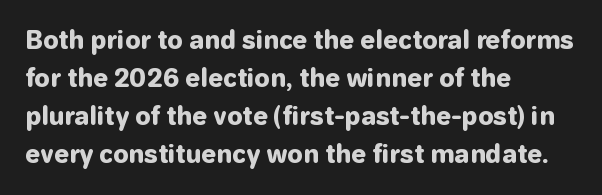
Q: Is the text bold? A: Yes.
Q: Is the text italic (slanted)? A: No, it is upright.
Q: Is the text underlined? A: No.
Q: How is the paragraph aligned? A: Left-aligned.
Q: Is the spacing between letters normal or unusually wide? A: Normal.
Q: Is the spacing between lines tight, normal or loose? A: Normal.
